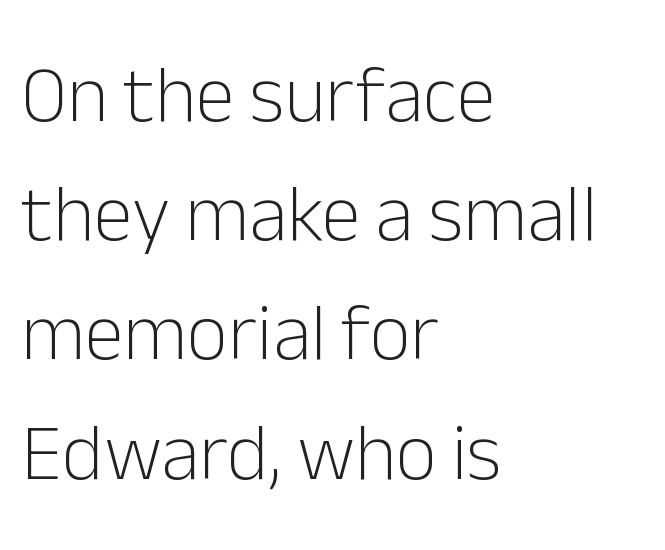
The image shows 80 px light sans-serif type, upright; set left-aligned, normal line spacing (1.49x), normal letter spacing, not underlined; low stroke contrast and a medium x-height.
